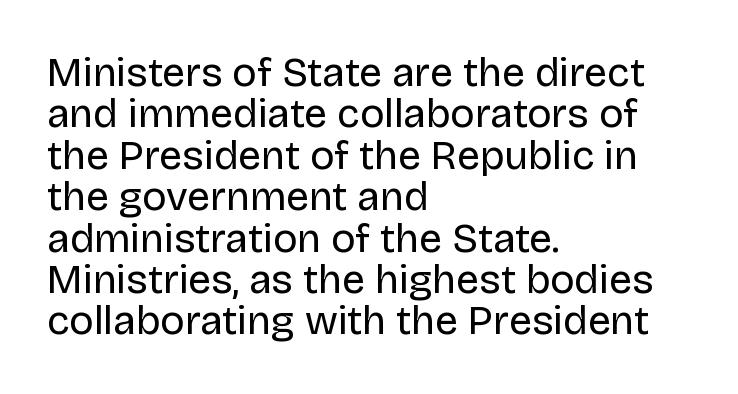
The image shows 41 px regular-weight sans-serif type, upright; set left-aligned, tight line spacing (1.01x), normal letter spacing, not underlined; low stroke contrast and a large x-height.
